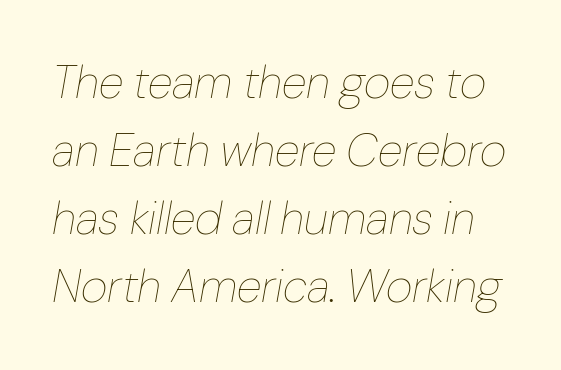
The image shows 46 px thin type, italic (leaning right); set normal line spacing (1.48x), normal letter spacing, not underlined; low stroke contrast and a medium x-height.
